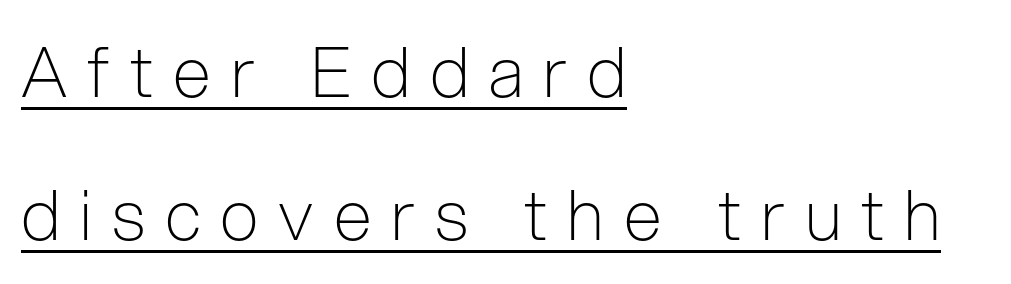
Q: Is the text bold? A: No.
Q: Is the text italic (slanted)? A: No, it is upright.
Q: Is the typeface a serif or a sans-serif typeface? A: Sans-serif.
Q: Is the text underlined? A: Yes.
Q: How is the paragraph aligned? A: Left-aligned.
Q: Is the spacing between letters normal or unusually wide? A: Unusually wide.
Q: Is the spacing between lines tight, normal or loose? A: Loose.
Q: Width (condensed, normal, or wide)? A: Condensed.
Q: Stroke contrast? A: Low.
Q: x-height? A: Medium.
Q: Monospaced? A: No.
